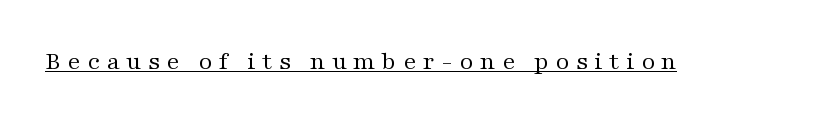
{"italic": "no", "bold": "no", "underline": "yes", "letter_spacing": "wide", "letter_spacing_em": 0.25, "glyph_px": 26}
